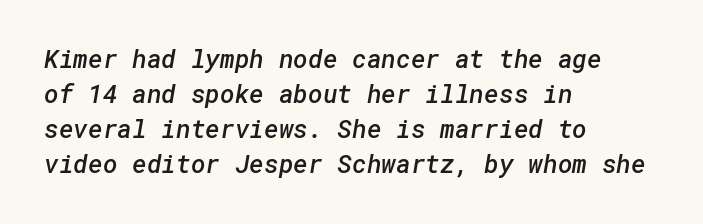
Q: Is the text bold? A: Semi-bold.
Q: Is the text underlined? A: No.
Q: How is the paragraph aligned? A: Left-aligned.
Q: Is the spacing between letters normal or unusually wide? A: Normal.
Q: Is the spacing between lines tight, normal or loose? A: Normal.
